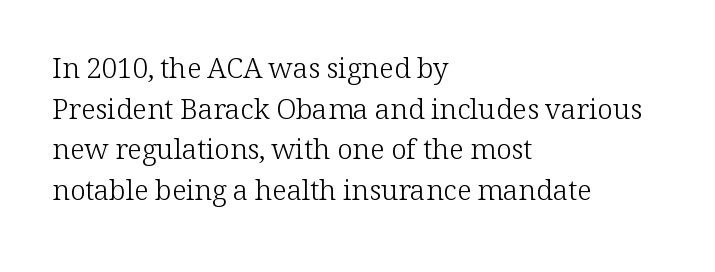
The image shows 28 px light serif type, upright; set left-aligned, normal line spacing (1.45x), normal letter spacing, not underlined; low stroke contrast and a medium x-height.
